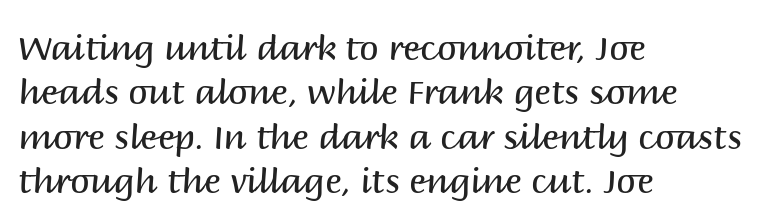
The letters carry no serifs — their stems end cleanly without finishing strokes. Horizontal bands of white between lines are of average thickness. Unbolded letterforms with no extra heft. Honestly, the letter spacing is just normal — you wouldn't notice it.
